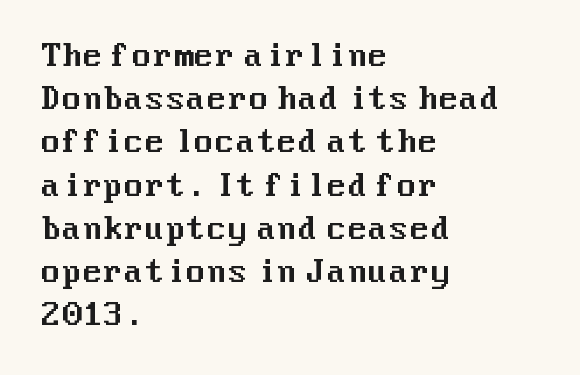
Font category for this specimen: sans-serif. These lines keep a tight, regular rhythm from letter to letter. The strip under each line holds only bare page. Where is the straight margin? On the left.
